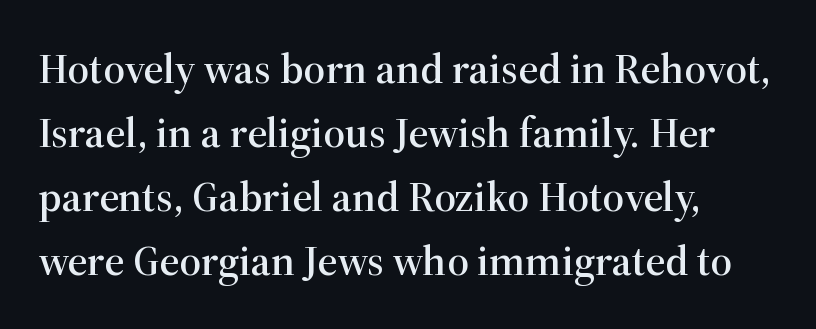
{"serif": "yes", "italic": "no", "width": "normal", "stroke_contrast": "high", "x_height": "medium", "monospaced": "no", "underline": "no", "align": "left", "line_spacing": "normal", "line_spacing_ratio": 1.49, "letter_spacing": "normal", "letter_spacing_em": 0.0, "glyph_px": 43}
